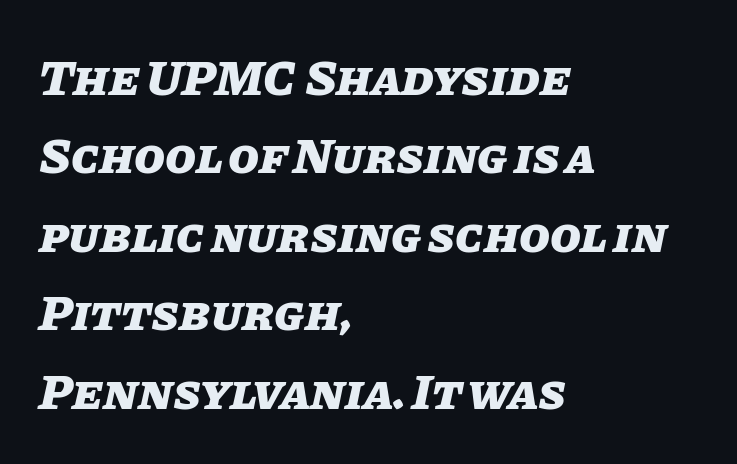
Q: Is the text bold? A: Yes.
Q: Is the text italic (slanted)? A: Yes, it leans right by about 11 degrees.
Q: Is the text underlined? A: No.
Q: How is the paragraph aligned? A: Left-aligned.
Q: Is the spacing between letters normal or unusually wide? A: Normal.
Q: Is the spacing between lines tight, normal or loose? A: Normal.
Q: Width (condensed, normal, or wide)? A: Normal.
Q: Stroke contrast? A: Low.
Q: x-height? A: Large.
Q: Monospaced? A: No.
